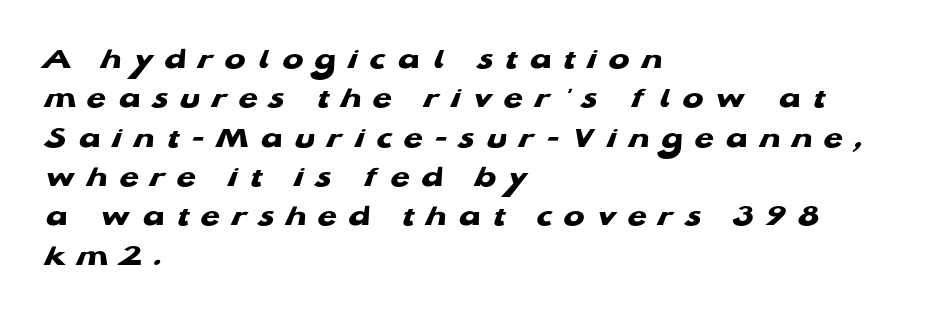
The image shows 31 px heavy, wide sans-serif type; set left-aligned, normal line spacing (1.27x), unusually wide letter spacing (+0.38 em), not underlined; low stroke contrast and a medium x-height.
